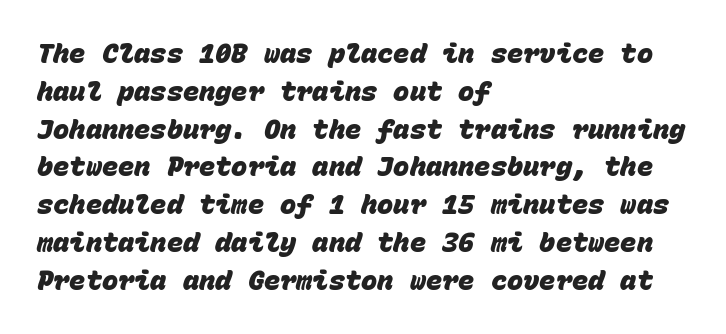
Which margin do the lines hug? The left one — the right edge is uneven. No word sits above an underline. The rendering keeps characters at their native spacing. Its strokes are broad and dark, the hallmark of bold type. One glance says typical: line gaps are just what's usual.
